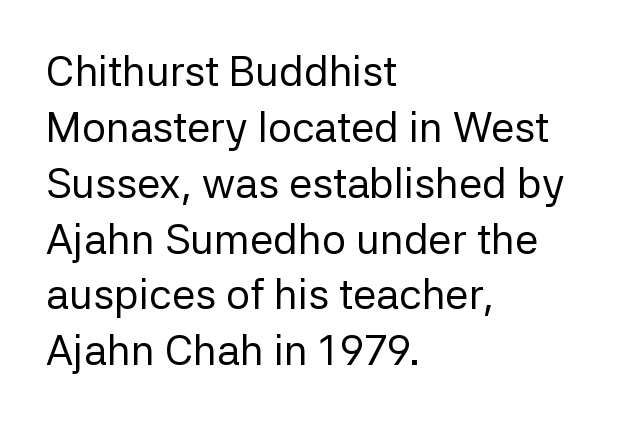
Q: Is the text bold? A: No.
Q: Is the text italic (slanted)? A: No, it is upright.
Q: Is the typeface a serif or a sans-serif typeface? A: Sans-serif.
Q: Is the text underlined? A: No.
Q: How is the paragraph aligned? A: Left-aligned.
Q: Is the spacing between letters normal or unusually wide? A: Normal.
Q: Is the spacing between lines tight, normal or loose? A: Normal.
Q: Width (condensed, normal, or wide)? A: Normal.
Q: Stroke contrast? A: Low.
Q: x-height? A: Medium.
Q: Monospaced? A: No.
